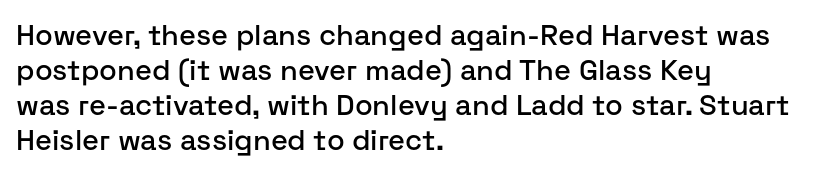
Q: Is the text italic (slanted)? A: No, it is upright.
Q: Is the typeface a serif or a sans-serif typeface? A: Sans-serif.
Q: Is the text underlined? A: No.
Q: How is the paragraph aligned? A: Left-aligned.
Q: Is the spacing between letters normal or unusually wide? A: Normal.
Q: Width (condensed, normal, or wide)? A: Normal.
Q: Stroke contrast? A: Low.
Q: x-height? A: Medium.
Q: Monospaced? A: No.
